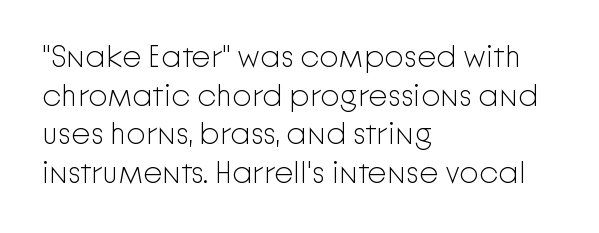
Has an underline been added? It has not. Stem width sits at or under what a default text font uses. Compared with a centered layout, this one pins lines to the left instead. Line spacing here is normal. Honestly, the letter spacing is just normal — you wouldn't notice it. These lines are rendered in a variable-pitch font.
